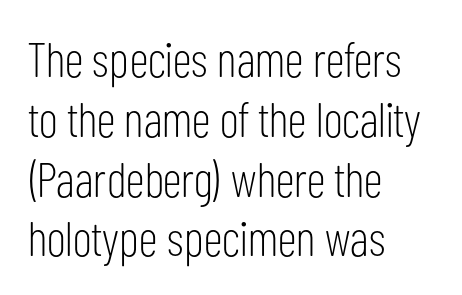
Nobody touched the tracking dial on this one. Heaviness? Minimal to ordinary, like unemphasized prose. Check the space under the baseline: it is left empty. Serifs: no, the terminals of the letterforms are clean. Italic: no, the glyphs are upright roman. Compared with a centered layout, this one pins lines to the left instead.
